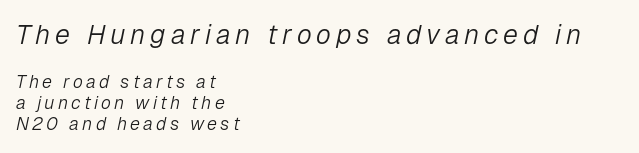
The image shows 27 px text type, italic (leaning right); set left-aligned, line spacing 1.17x, not underlined; the first (top) block is 1.5x larger.
